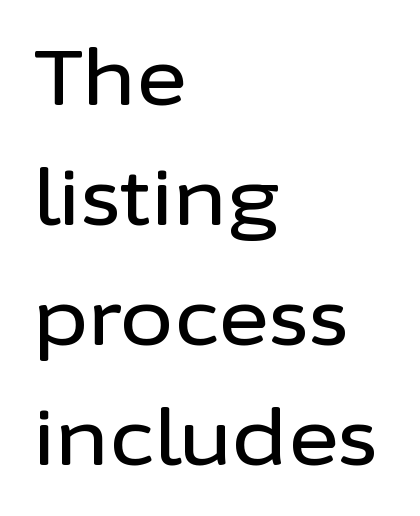
The image shows 77 px sans-serif type, upright; set left-aligned, normal line spacing (1.56x), normal letter spacing, not underlined; low stroke contrast and a medium x-height.
